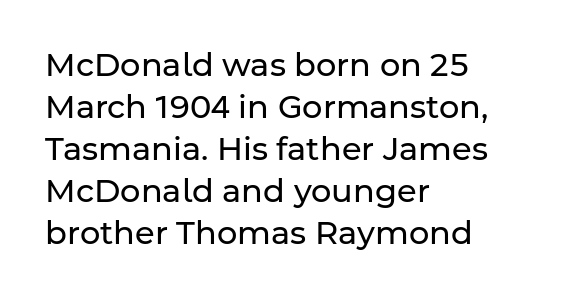
{"serif": "no", "italic": "no", "bold": "no", "weight": "regular", "width": "normal", "stroke_contrast": "low", "x_height": "medium", "monospaced": "no", "underline": "no", "align": "left", "line_spacing": "normal", "line_spacing_ratio": 1.31, "letter_spacing": "normal", "letter_spacing_em": 0.0, "glyph_px": 32}
